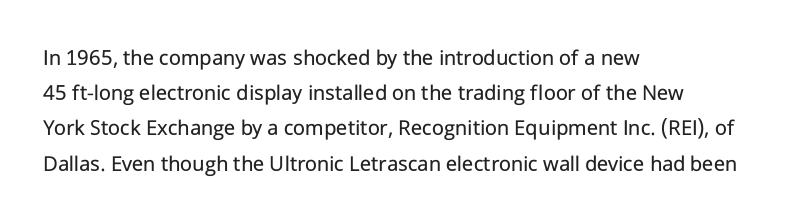
A typesetter would call this leading conventional body-copy spacing. Casual observation: everything's shoved over to the left. Counters stay open thanks to moderate or lighter strokes. The lettering stays uniformly vertical, giving the passage a roman look. No extra tracking has been applied to these lines. The gap between lines stays unmarked.
